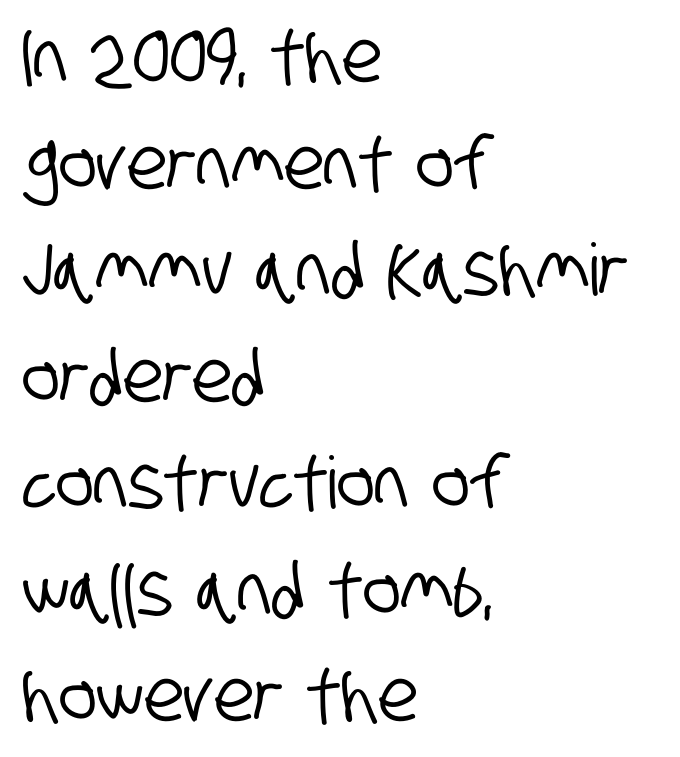
These lines keep a tight, regular rhythm from letter to letter. What kind of face is this? One without serifs — a sans. Spacing verdict: proportional, widths tailored to each character. The lines sit at an ordinary, default distance from one another. Left-aligned paragraph, ragged on the right.
